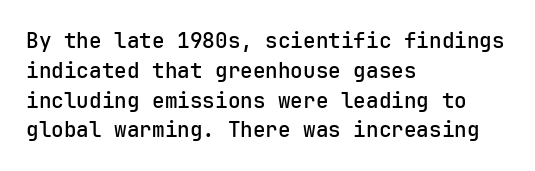
Every row of glyphs begins at an identical x-position on the left. Underlining? Definitely not there. What's the leading like? Ordinary, nothing unusual. The tracking reads as untouched default to a designer's eye. A fair bit of extra ink — the face is semibold, not bold.
